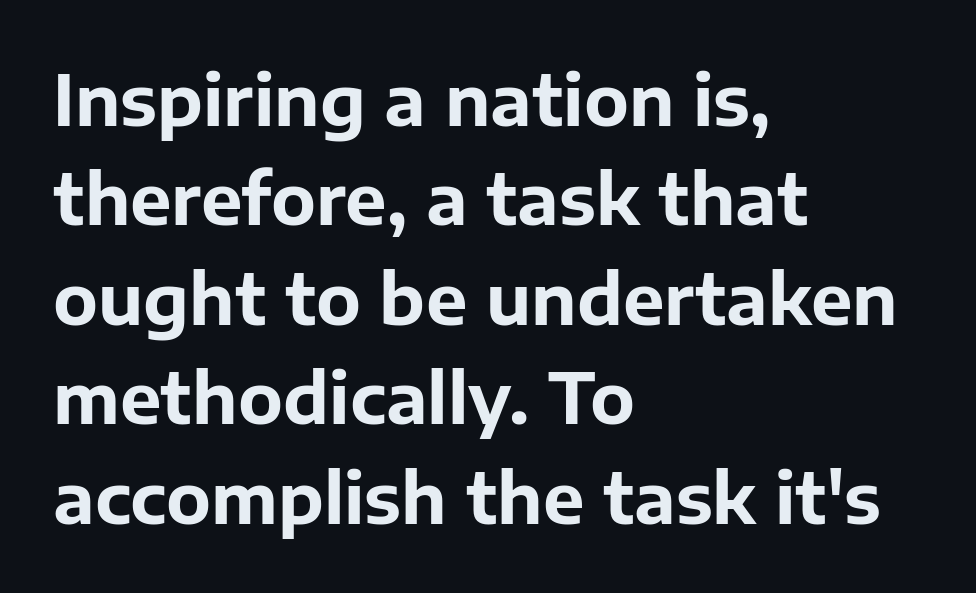
Q: Is the text bold? A: Yes.
Q: Is the text italic (slanted)? A: No, it is upright.
Q: Is the typeface a serif or a sans-serif typeface? A: Sans-serif.
Q: Is the text underlined? A: No.
Q: How is the paragraph aligned? A: Left-aligned.
Q: Is the spacing between letters normal or unusually wide? A: Normal.
Q: Is the spacing between lines tight, normal or loose? A: Normal.
Q: Width (condensed, normal, or wide)? A: Normal.
Q: Stroke contrast? A: Low.
Q: x-height? A: Medium.
Q: Monospaced? A: No.
